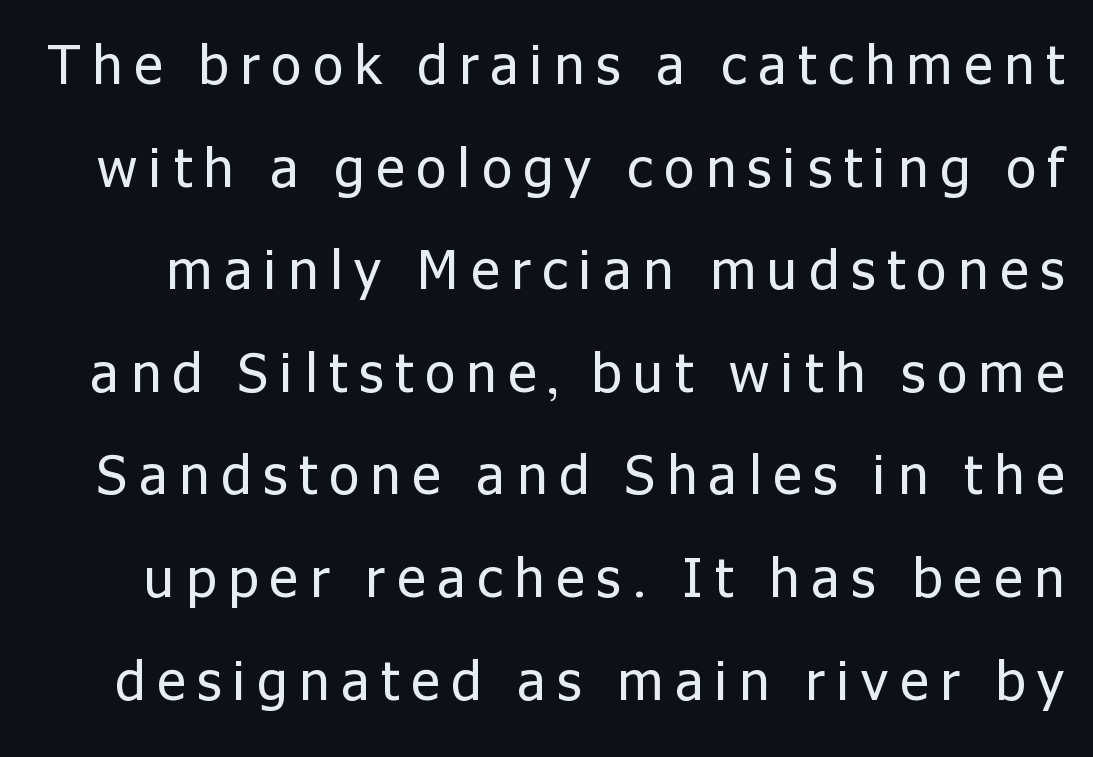
The glyphs in this specimen are sans serif. The designer dialed line spacing up above the default. The typography opts for an upright posture over an oblique one. The space beneath each line is pristine and unruled. Do the characters align in a grid? No, the font is proportional. Letter spacing: wide.
